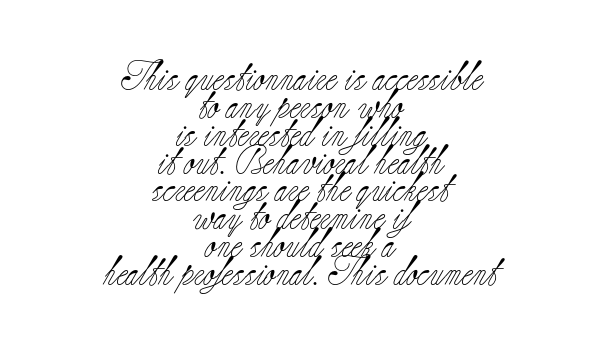
{"serif": "yes", "bold": "no", "weight": "light", "width": "normal", "stroke_contrast": "low", "x_height": "small", "monospaced": "no", "underline": "no", "align": "center", "line_spacing": "tight", "line_spacing_ratio": 0.96, "letter_spacing": "normal", "letter_spacing_em": 0.0, "glyph_px": 29}
